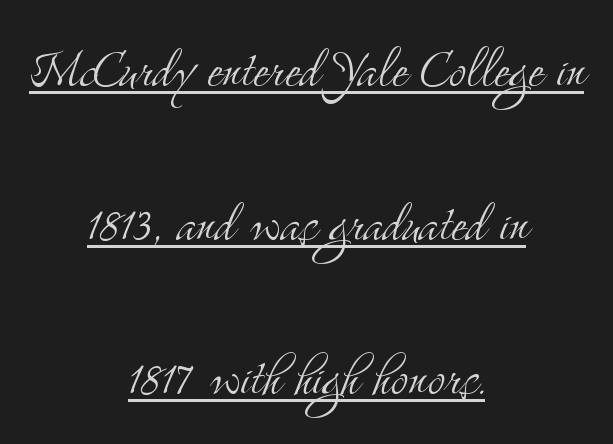
The image shows 65 px light, condensed serif type; set centered, loose line spacing (2.37x), normal letter spacing, underlined; medium stroke contrast and a small x-height.
